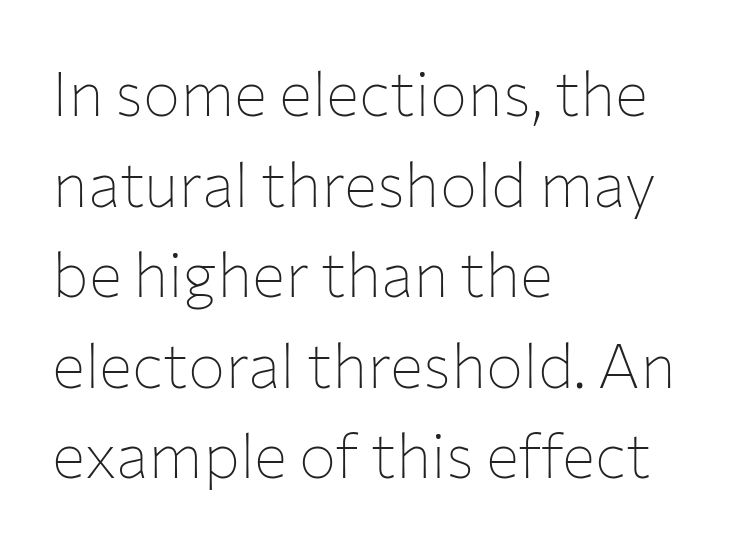
Alignment: flush left. Words appear dense and cohesive because spacing is normal. Examine the stroke ends and you'll find no serifs. Decoration check: the copy has no underline.
